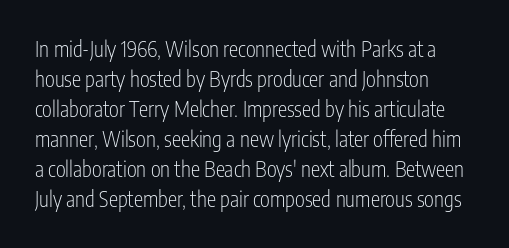
Compared with typical body copy, the letter spacing here is the same. The text block is weighted toward the left margin, trailing off unevenly rightward. The foot of each line stays bare and open. Evenly set lines give the paragraph a standard silhouette. Stroke thickness stays within the range of a standard reading face or lighter.
